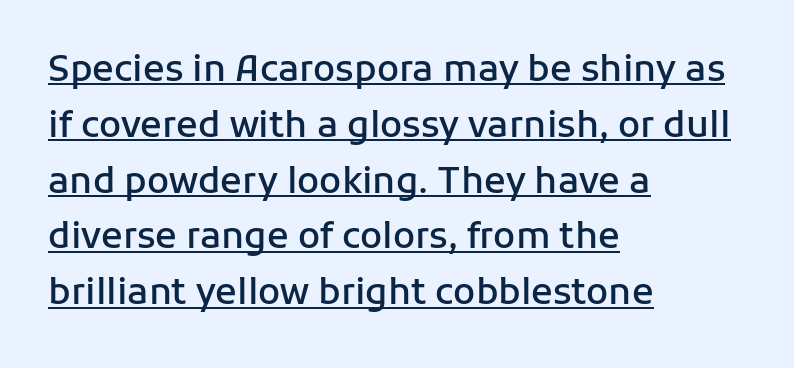
Q: Is the text bold? A: Semi-bold.
Q: Is the text italic (slanted)? A: No, it is upright.
Q: Is the typeface a serif or a sans-serif typeface? A: Sans-serif.
Q: Is the text underlined? A: Yes.
Q: How is the paragraph aligned? A: Left-aligned.
Q: Is the spacing between letters normal or unusually wide? A: Normal.
Q: Is the spacing between lines tight, normal or loose? A: Normal.
Q: Width (condensed, normal, or wide)? A: Normal.
Q: Stroke contrast? A: Low.
Q: x-height? A: Medium.
Q: Monospaced? A: No.
